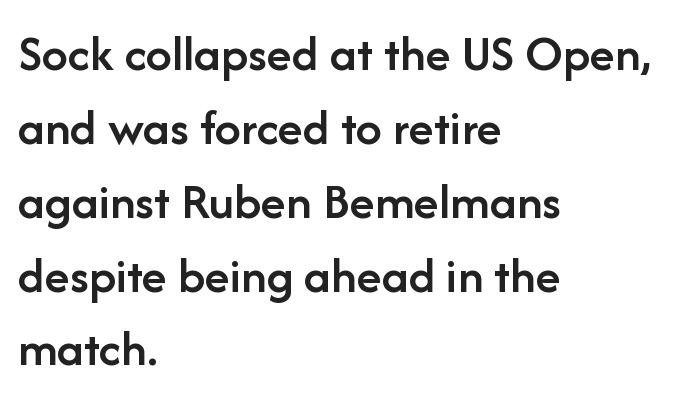
{"serif": "no", "italic": "no", "bold": "semi", "weight": "semibold", "width": "normal", "stroke_contrast": "low", "x_height": "medium", "monospaced": "no", "underline": "no", "align": "left", "line_spacing": "normal", "line_spacing_ratio": 1.42, "letter_spacing": "normal", "letter_spacing_em": 0.0, "glyph_px": 52}
